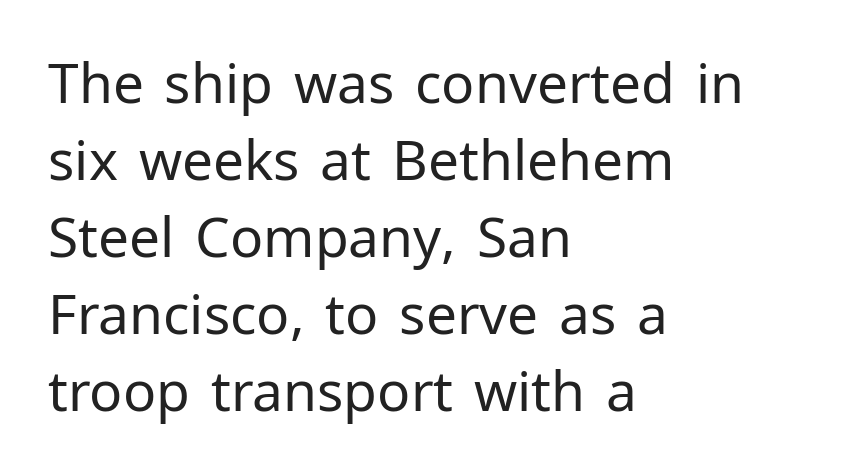
{"serif": "no", "italic": "no", "bold": "no", "weight": "regular", "width": "normal", "stroke_contrast": "low", "x_height": "medium", "monospaced": "no", "underline": "no", "align": "left", "line_spacing": "normal", "line_spacing_ratio": 1.4, "letter_spacing": "normal", "letter_spacing_em": 0.0, "glyph_px": 55}
